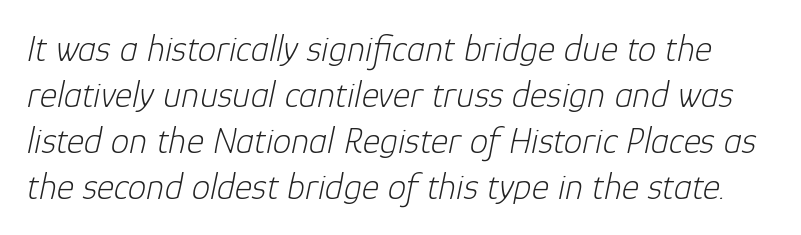
Think of a printed novel: that variable character pitch is what you see here. Just letters on the line, the space beneath them empty. The letters are slanted; this is an italic face. The passage shown is not bold in any degree.
